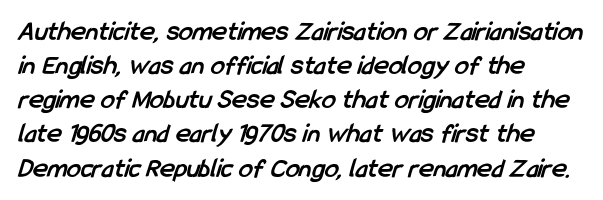
{"serif": "no", "bold": "yes", "weight": "semibold", "width": "condensed", "stroke_contrast": "low", "x_height": "medium", "monospaced": "no", "underline": "no", "align": "left", "line_spacing_ratio": 1.22, "letter_spacing": "normal", "letter_spacing_em": 0.0, "glyph_px": 28}
